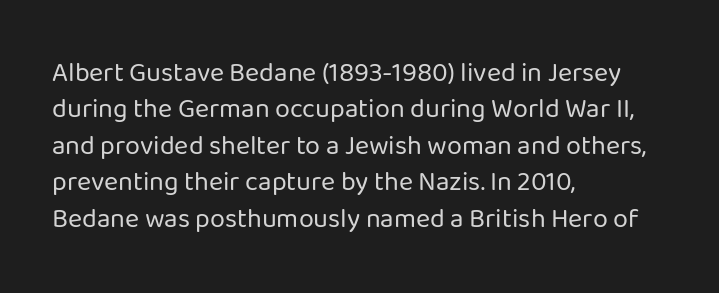
Q: Is the text bold? A: No.
Q: Is the text italic (slanted)? A: No, it is upright.
Q: Is the text underlined? A: No.
Q: How is the paragraph aligned? A: Left-aligned.
Q: Is the spacing between letters normal or unusually wide? A: Normal.
Q: Is the spacing between lines tight, normal or loose? A: Normal.
